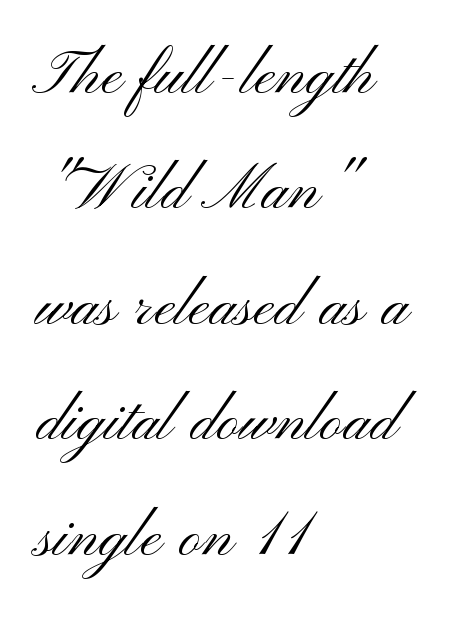
The cut favours lightness, reaching ordinary text weight at its darkest. Think of a printed novel: that variable character pitch is what you see here. The gap between lines stays unmarked. Serifs: no, the terminals of the letterforms are clean. If you drew a ruler down the left edge, every line would touch it.
